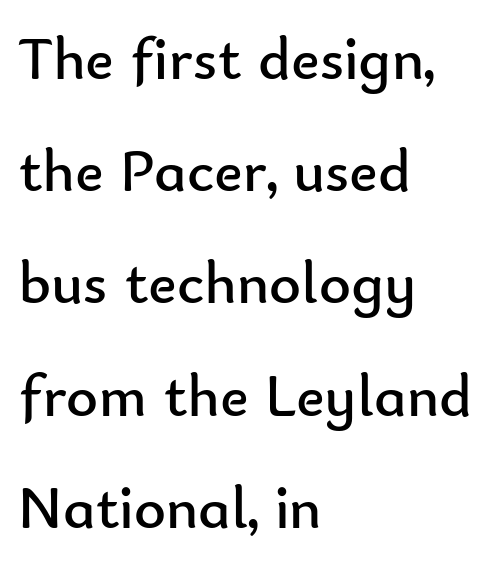
The passage shown is not bold in any degree. No word sits above an underline. Each line starts at the same left margin while the right side varies. The type is set solid horizontally, with unmodified tracking.
